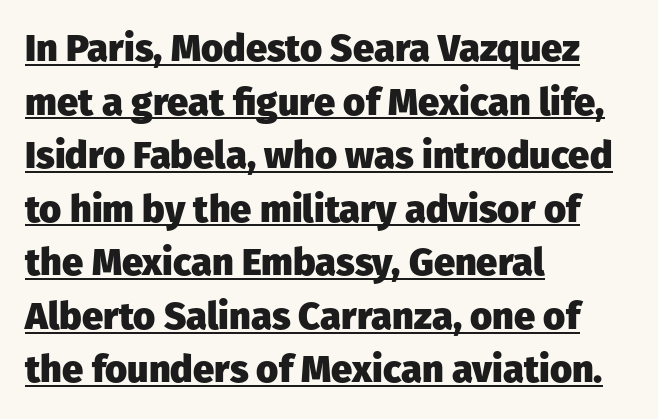
The image shows 38 px heavy sans-serif type, upright; set left-aligned, normal line spacing (1.41x), normal letter spacing, underlined; low stroke contrast and a medium x-height.
